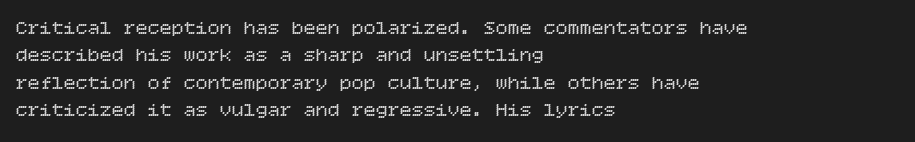
Q: Is the text bold? A: No.
Q: Is the text italic (slanted)? A: No, it is upright.
Q: Is the text underlined? A: No.
Q: How is the paragraph aligned? A: Left-aligned.
Q: Is the spacing between letters normal or unusually wide? A: Normal.
Q: Is the spacing between lines tight, normal or loose? A: Normal.
